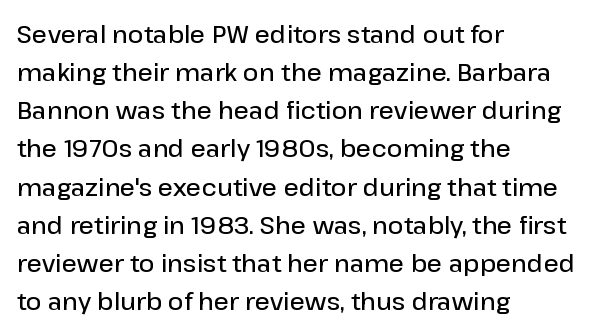
When letters stand straight like this, we call the style roman or upright. Look at the stroke-to-counter ratio: somewhat heavy, a semibold. Any mark beneath the type? The region is blank. The passage shown stacks its lines at a standard gap. No extra tracking has been applied to these lines.
